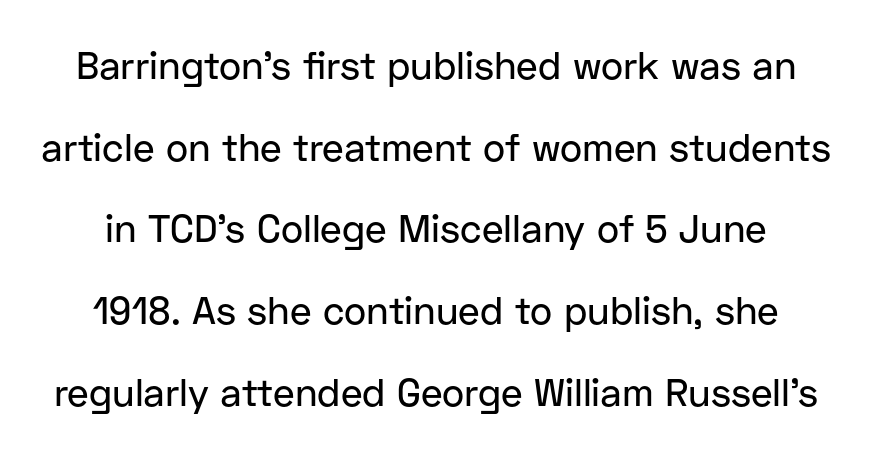
The image shows 38 px sans-serif type, upright; set loose line spacing (2.15x), normal letter spacing, not underlined; low stroke contrast and a medium x-height.
